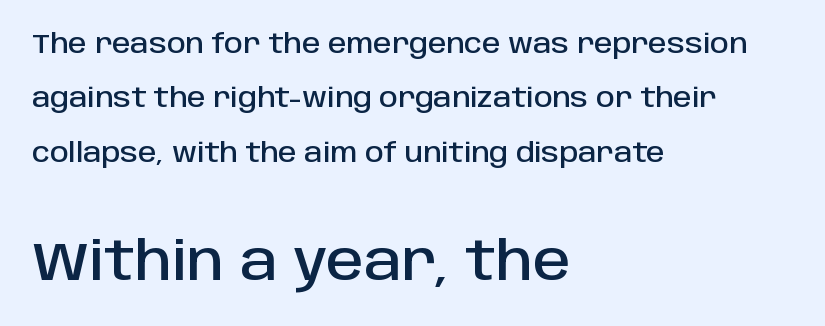
The image shows 53 px sans-serif type, upright; set left-aligned, loose line spacing (2.09x), normal letter spacing, not underlined; the second (bottom) block is 2.04x larger; low stroke contrast and a large x-height.
